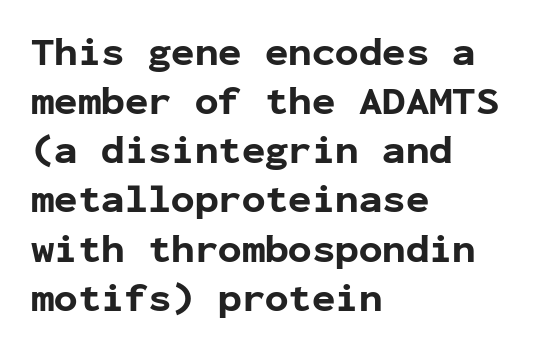
Letter spacing: default. The setting favours the left margin, as ordinary paragraphs usually do. The letters stand upright; this is a roman face. The glyphs in this specimen are sans serif. The passage shown stacks its lines at a standard gap.
